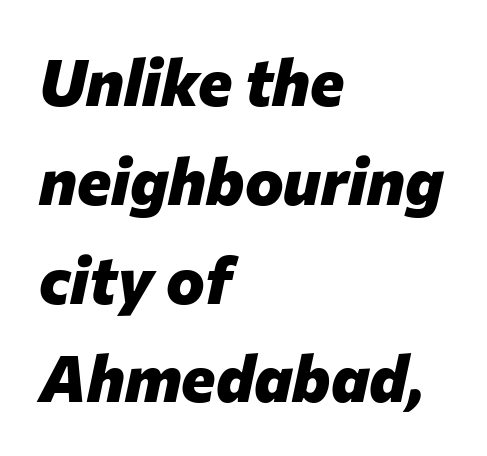
Compared with typical paragraphs, the rows here are spaced about the same. This sample uses an oblique cut, with every glyph tilted off the vertical. Typesetter's note: full bold, strokes at maximum text heaviness. Unmarked baselines from the first word to the last.
